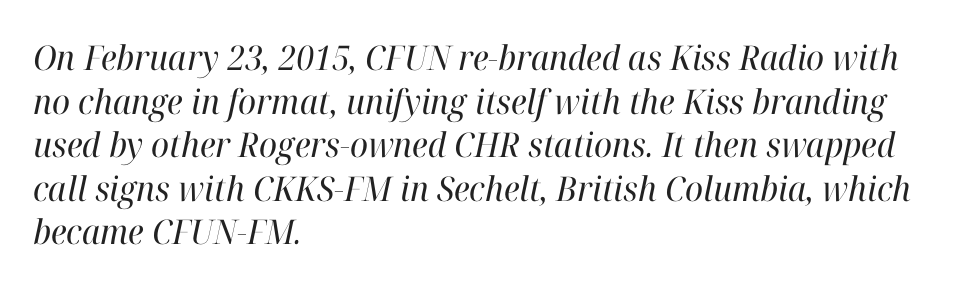
The image shows 34 px regular-weight serif type, italic (leaning right); set left-aligned, normal line spacing (1.28x), normal letter spacing, not underlined; high stroke contrast and a medium x-height.
